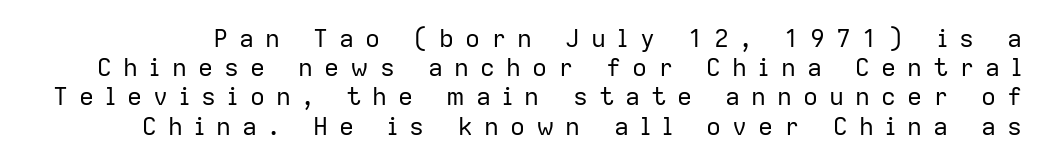
Underlining? Definitely not there. The letterforms sit at book weight or below. Every stem runs plumb, perpendicular to the baseline. Students, note that the glyphs here are deliberately spaced far apart.
